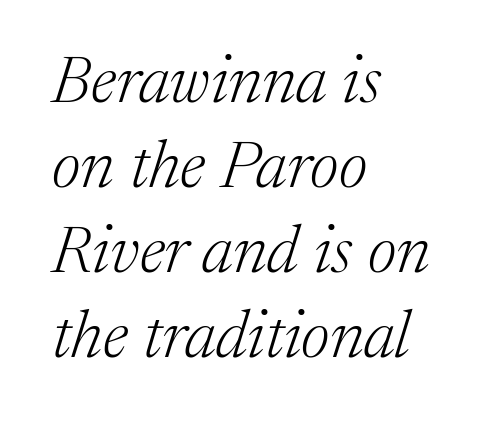
{"serif": "yes", "italic": "yes", "lean": "right", "slant_degrees": 17, "bold": "no", "weight": "light", "width": "normal", "stroke_contrast": "medium", "x_height": "medium", "monospaced": "no", "underline": "no", "align": "left", "line_spacing": "normal", "line_spacing_ratio": 1.27, "letter_spacing": "normal", "letter_spacing_em": 0.0, "glyph_px": 67}
